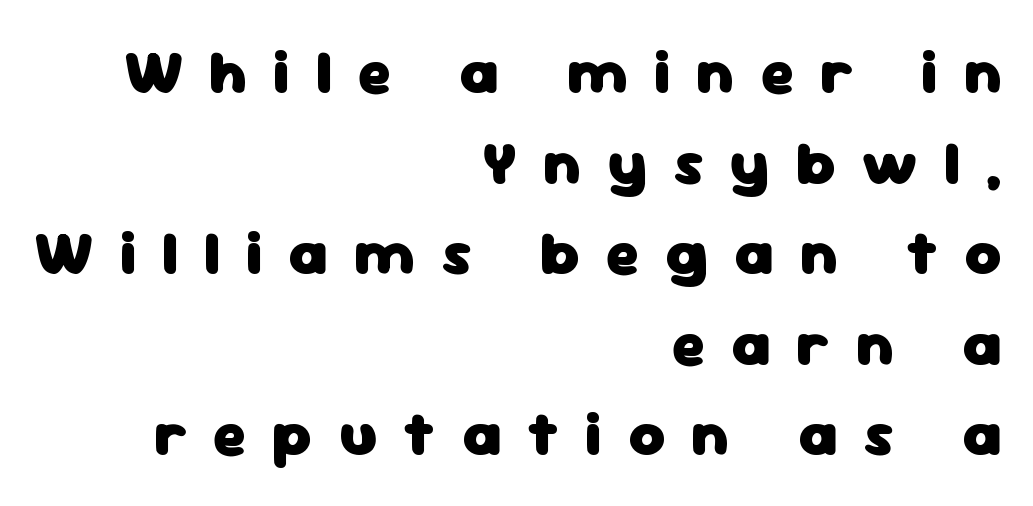
The image shows 62 px heavy sans-serif type, upright; set right-aligned, normal line spacing (1.46x), unusually wide letter spacing (+0.42 em), not underlined; low stroke contrast and a medium x-height.
